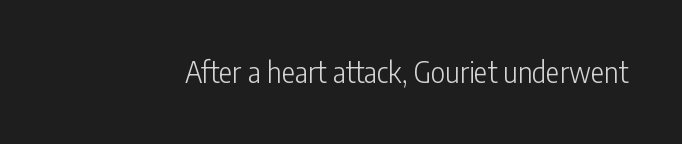
Note: no serifs on the glyphs. You can tell it's not italic because the verticals are truly vertical. On a weight scale, this lands at 450 or below. Rule under the text: the space is simply empty. Is this a fixed-width face? No — the glyphs have proportional, varying widths.
